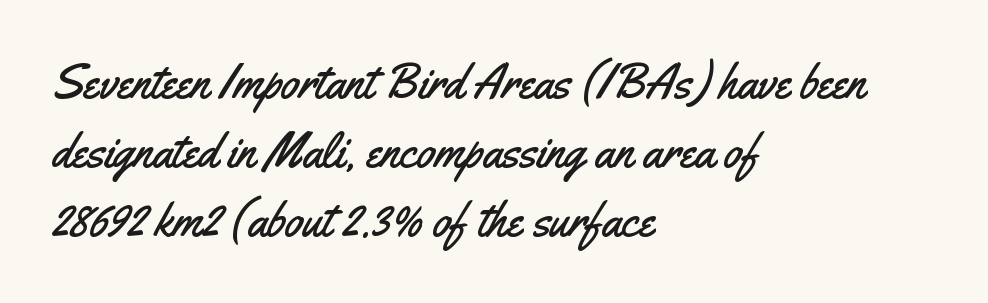
{"serif": "no", "width": "condensed", "stroke_contrast": "medium", "x_height": "small", "monospaced": "no", "underline": "no", "align": "left", "line_spacing": "normal", "line_spacing_ratio": 1.44, "letter_spacing": "normal", "letter_spacing_em": 0.0, "glyph_px": 48}
